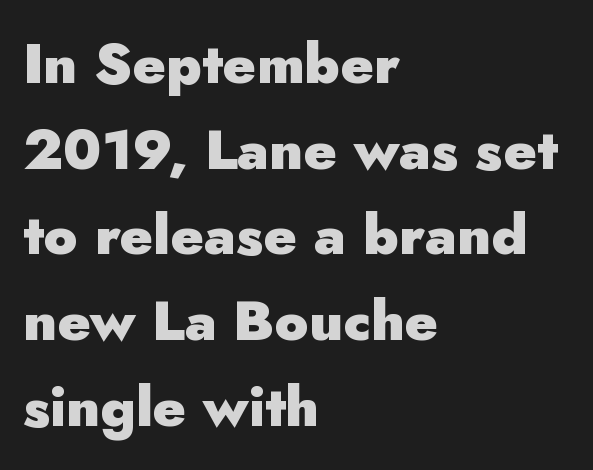
{"serif": "no", "italic": "no", "bold": "yes", "weight": "heavy", "width": "normal", "stroke_contrast": "low", "x_height": "small", "monospaced": "no", "underline": "no", "align": "left", "line_spacing": "normal", "line_spacing_ratio": 1.53, "letter_spacing": "normal", "letter_spacing_em": 0.0, "glyph_px": 56}
